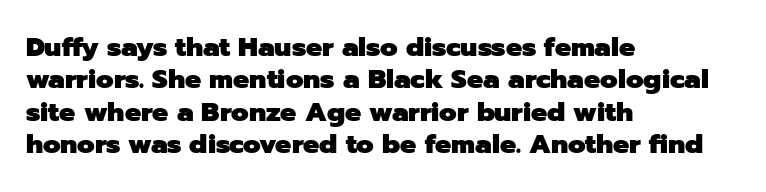
{"italic": "no", "bold": "yes", "underline": "no", "align": "left", "line_spacing_ratio": 1.2, "letter_spacing": "normal", "letter_spacing_em": 0.0, "glyph_px": 27}
